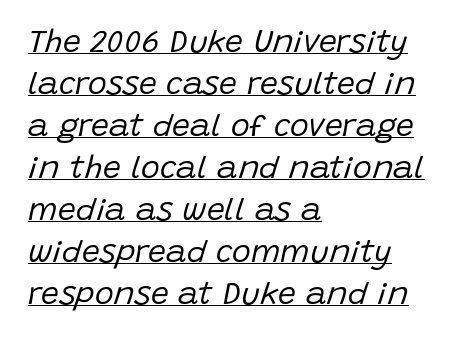
{"italic": "yes", "lean": "right", "slant_degrees": 15, "bold": "no", "weight": "regular", "width": "normal", "stroke_contrast": "low", "x_height": "large", "monospaced": "no", "underline": "yes", "align": "left", "line_spacing": "normal", "line_spacing_ratio": 1.31, "letter_spacing": "normal", "letter_spacing_em": 0.0, "glyph_px": 32}
